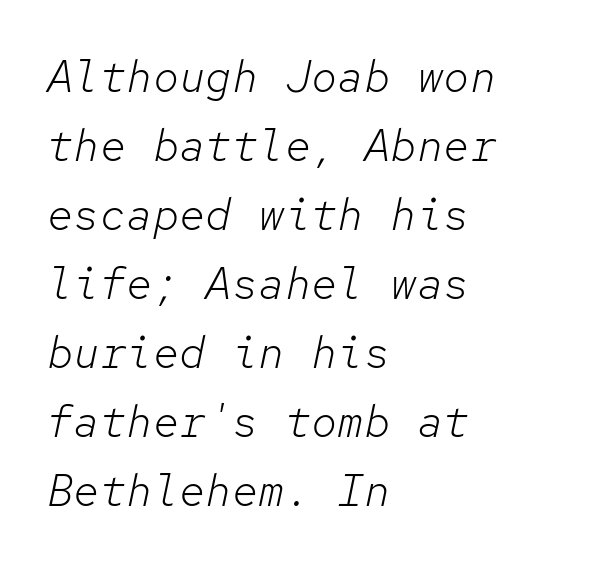
Q: Is the text bold? A: No.
Q: Is the text italic (slanted)? A: Yes, it leans right by about 12 degrees.
Q: Is the text underlined? A: No.
Q: How is the paragraph aligned? A: Left-aligned.
Q: Is the spacing between letters normal or unusually wide? A: Normal.
Q: Is the spacing between lines tight, normal or loose? A: Normal.
Q: Width (condensed, normal, or wide)? A: Normal.
Q: Stroke contrast? A: Low.
Q: x-height? A: Medium.
Q: Monospaced? A: Yes.
